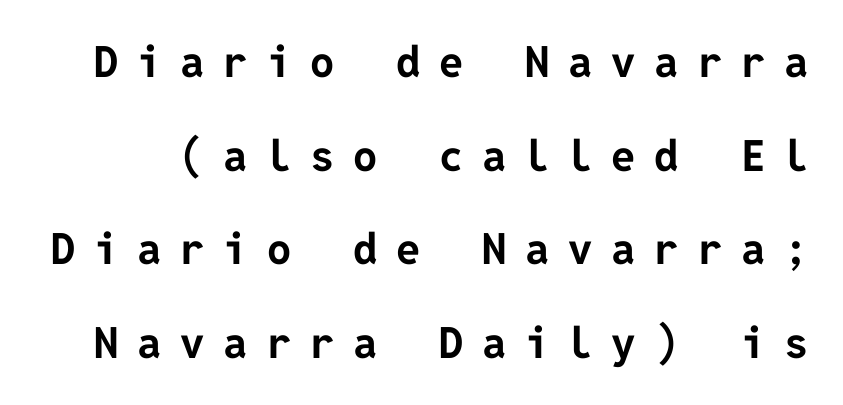
The image shows 43 px bold sans-serif type, upright; set loose line spacing (2.18x), unusually wide letter spacing (+0.44 em), not underlined; low stroke contrast and a medium x-height.
